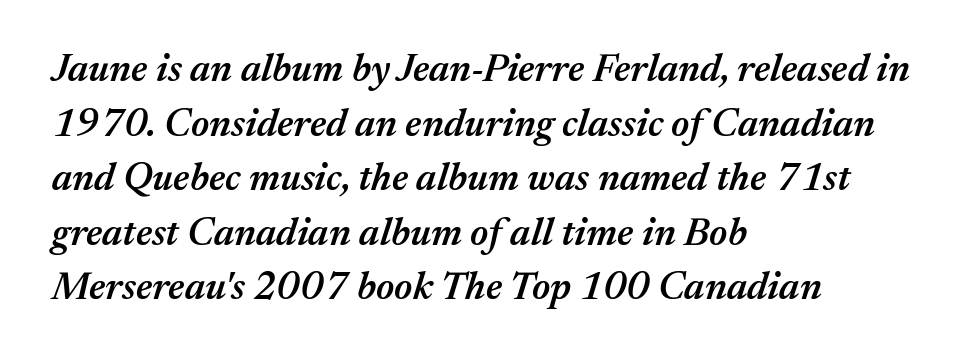
The image shows 39 px semibold type, italic (leaning right); set left-aligned, normal line spacing (1.4x), normal letter spacing, not underlined; medium stroke contrast and a medium x-height.
